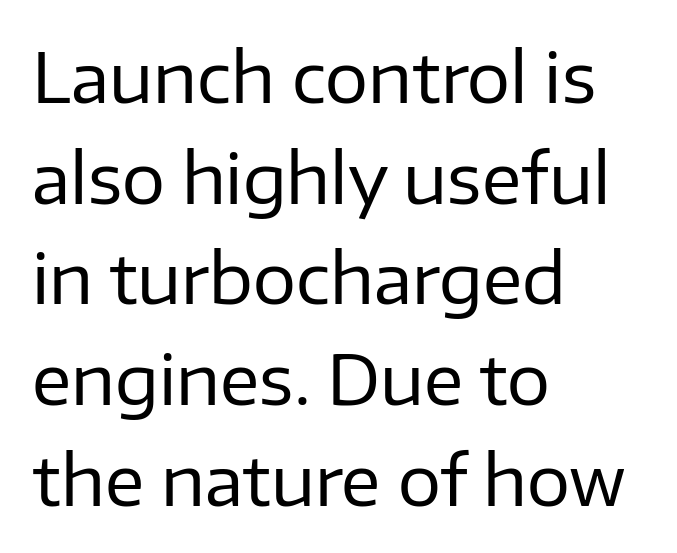
{"serif": "no", "italic": "no", "bold": "no", "weight": "regular", "width": "normal", "stroke_contrast": "low", "x_height": "medium", "monospaced": "no", "underline": "no", "align": "left", "line_spacing": "normal", "line_spacing_ratio": 1.48, "letter_spacing": "normal", "letter_spacing_em": 0.0, "glyph_px": 68}
